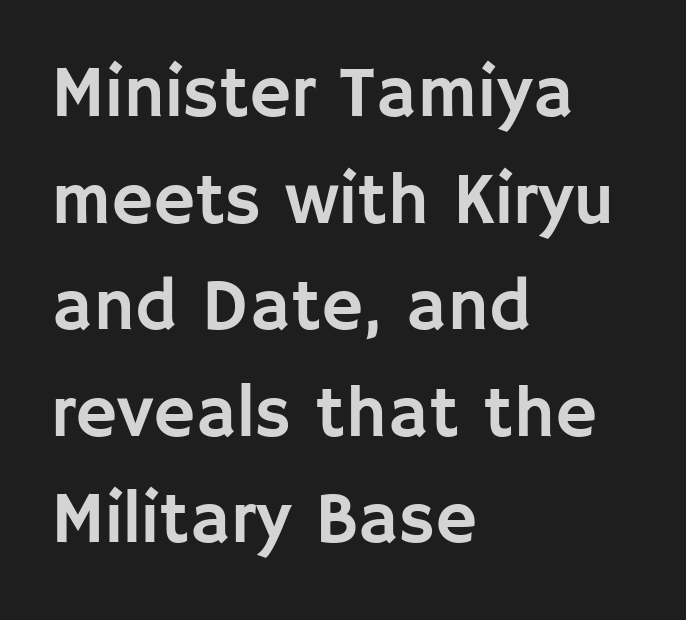
Leftover space on each line is placed entirely after the last word. Spacing verdict: proportional, widths tailored to each character. The letters stand upright; this is a roman face. Does the leading feel generous? No, just average. Letter spacing: default.
